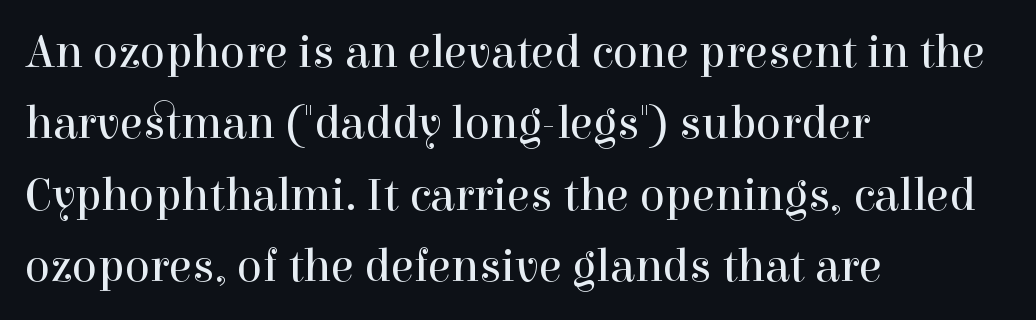
{"serif": "yes", "italic": "no", "bold": "no", "weight": "regular", "width": "normal", "x_height": "medium", "monospaced": "no", "underline": "no", "align": "left", "line_spacing": "normal", "line_spacing_ratio": 1.52, "letter_spacing": "normal", "letter_spacing_em": 0.0, "glyph_px": 47}
